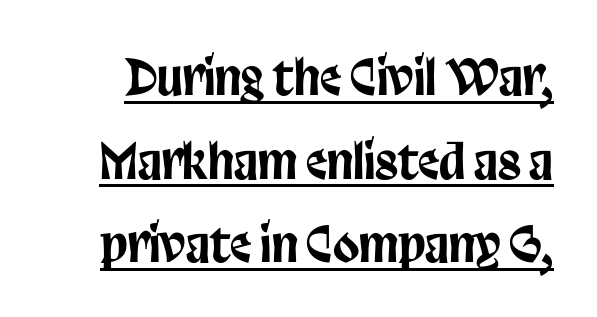
{"serif": "no", "italic": "no", "width": "condensed", "stroke_contrast": "low", "x_height": "large", "monospaced": "no", "underline": "yes", "line_spacing_ratio": 1.74, "letter_spacing": "normal", "letter_spacing_em": 0.0, "glyph_px": 48}
